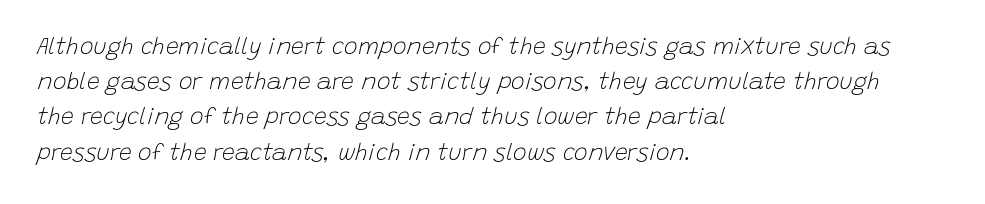
Q: Is the text bold? A: No.
Q: Is the text italic (slanted)? A: Yes, it leans right by about 15 degrees.
Q: Is the text underlined? A: No.
Q: How is the paragraph aligned? A: Left-aligned.
Q: Is the spacing between letters normal or unusually wide? A: Normal.
Q: Is the spacing between lines tight, normal or loose? A: Normal.
